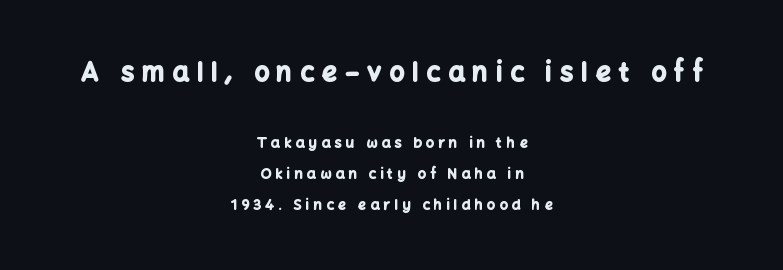
Larger block? The one above; the one below is distinctly smaller. Caption: multi-line text, centered on the measure. How are the letters spaced? Widely, with obvious added tracking. You could fit nearly another row in the gap between these rows.
